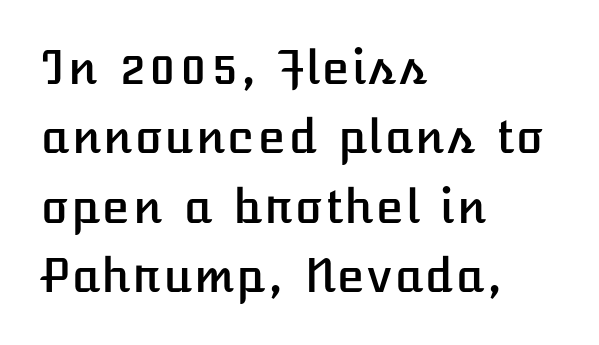
The image shows 46 px text type, upright; set left-aligned, normal line spacing (1.51x), normal letter spacing, not underlined; low stroke contrast and a medium x-height.
